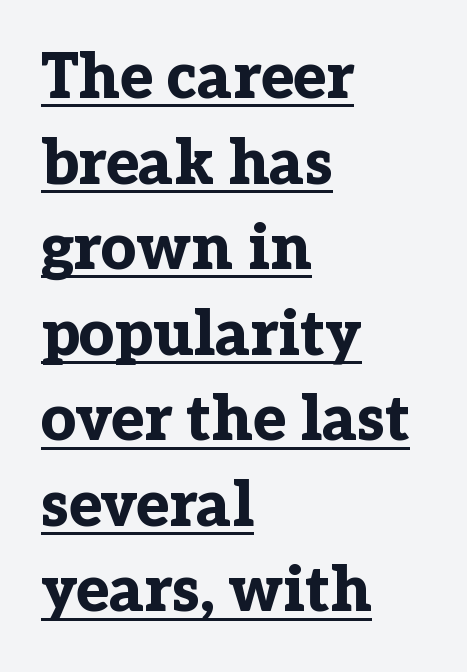
Q: Is the text bold? A: Yes.
Q: Is the text italic (slanted)? A: No, it is upright.
Q: Is the typeface a serif or a sans-serif typeface? A: Serif.
Q: Is the text underlined? A: Yes.
Q: How is the paragraph aligned? A: Left-aligned.
Q: Is the spacing between letters normal or unusually wide? A: Normal.
Q: Is the spacing between lines tight, normal or loose? A: Normal.
Q: Width (condensed, normal, or wide)? A: Normal.
Q: Stroke contrast? A: Low.
Q: x-height? A: Medium.
Q: Monospaced? A: No.
